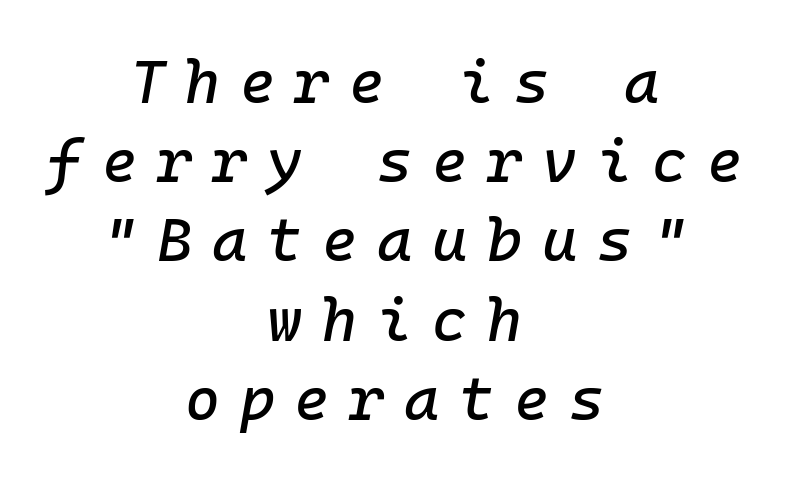
The line texture is sparse and dotted thanks to wide tracking. The paragraph has two soft edges and a firm central axis. Every character here occupies the same horizontal width, giving the sample a typewriter-like rhythm. The face used here has a pronounced slope to its letters. The foot of each line stays bare and open. Interline gaps are of average width in this sample.
